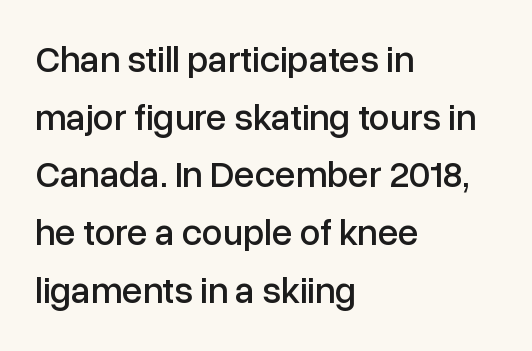
Posture: upright roman. The typesetter chose a ragged-right arrangement here. Letter spacing: default. The characters display no serif detailing; their extremities are plain.
